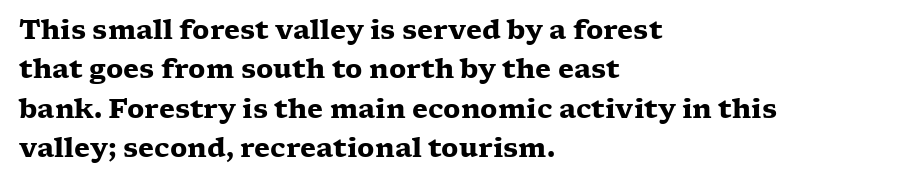
{"italic": "no", "bold": "yes", "underline": "no", "align": "left", "line_spacing": "normal", "line_spacing_ratio": 1.51, "letter_spacing": "normal", "letter_spacing_em": 0.0, "glyph_px": 26}
